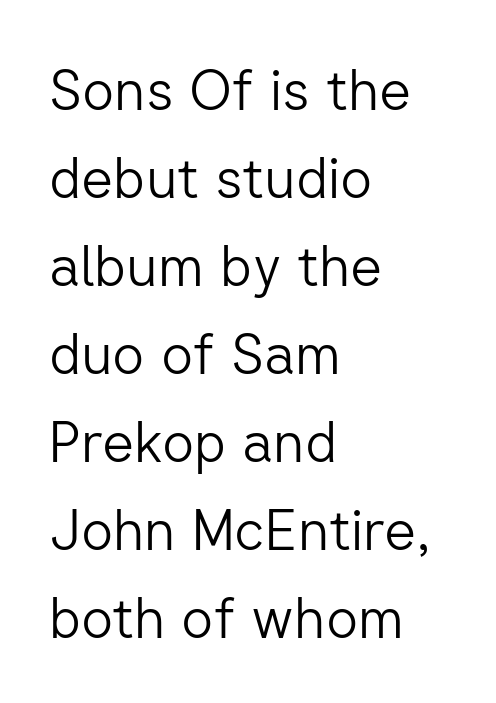
The image shows 56 px light sans-serif type, upright; set left-aligned, normal line spacing (1.57x), normal letter spacing, not underlined; low stroke contrast and a medium x-height.
